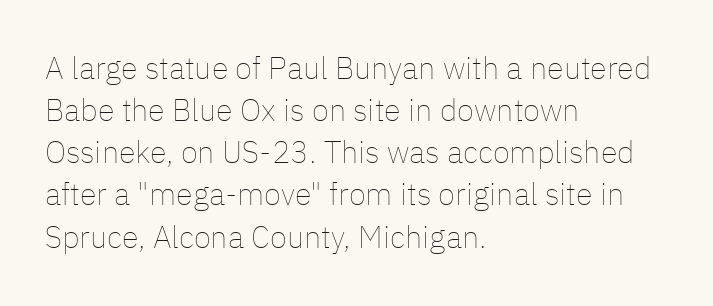
Q: Is the text bold? A: No.
Q: Is the text italic (slanted)? A: No, it is upright.
Q: Is the text underlined? A: No.
Q: How is the paragraph aligned? A: Left-aligned.
Q: Is the spacing between letters normal or unusually wide? A: Normal.
Q: Is the spacing between lines tight, normal or loose? A: Normal.
Q: Width (condensed, normal, or wide)? A: Normal.
Q: Stroke contrast? A: Low.
Q: x-height? A: Medium.
Q: Monospaced? A: No.
